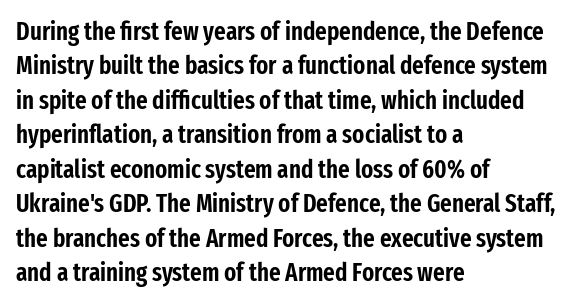
The image shows 25 px text type, upright; set left-aligned, normal line spacing (1.38x), normal letter spacing, not underlined.
